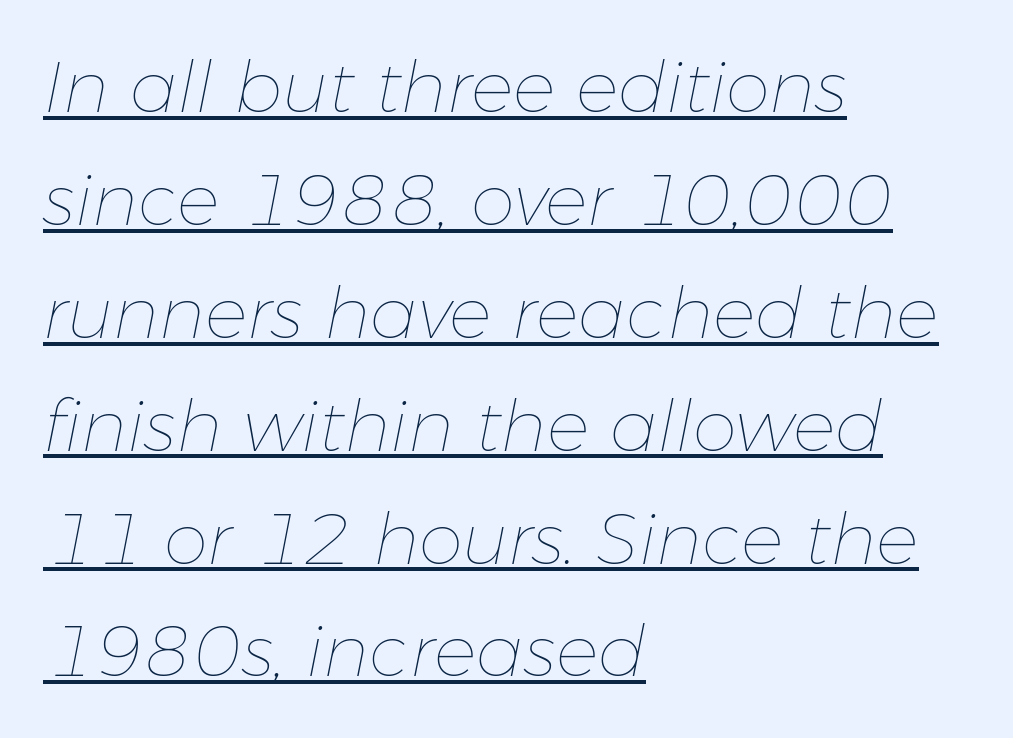
The paragraph shown leans on its left margin. Interline gaps are of average width in this sample. You can see a thin bar hugging the bottom of the glyphs. Heaviness? Minimal to ordinary, like unemphasized prose. These lines were composed using italics. Note the varied advance widths — an 'i' is clearly narrower than an 'm'.
